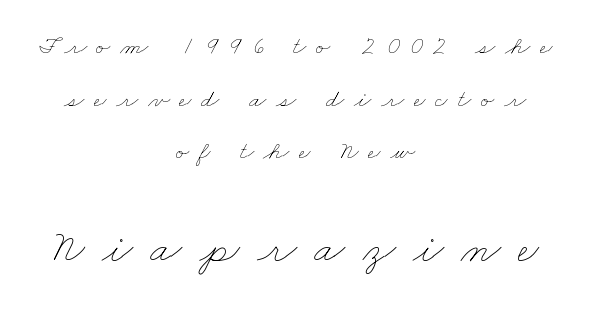
Is the type heavy? It reads as light-to-regular instead. A typesetter would call this proportional, since set widths differ per character. Glyph-to-glyph distance is far greater than everyday printed text. The lower block of text is set noticeably larger than the block above it. The rag falls on both sides of this text block equally.
